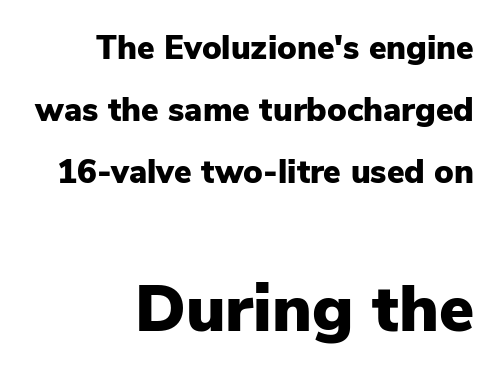
Q: Is the text bold? A: Yes.
Q: Is the text italic (slanted)? A: No, it is upright.
Q: Is the typeface a serif or a sans-serif typeface? A: Sans-serif.
Q: Is the text underlined? A: No.
Q: How is the paragraph aligned? A: Right-aligned.
Q: Is the spacing between letters normal or unusually wide? A: Normal.
Q: Which block of text is set in a larger size, the first (top) or the second (bottom)? A: The second (bottom) one.
Q: Width (condensed, normal, or wide)? A: Normal.
Q: Stroke contrast? A: Low.
Q: x-height? A: Medium.
Q: Monospaced? A: No.
